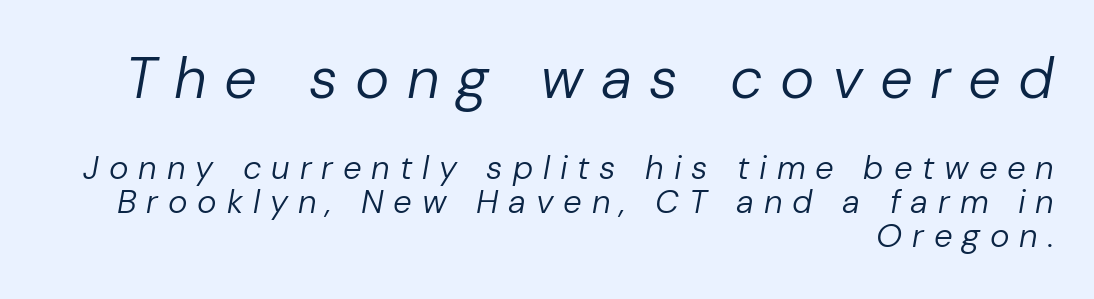
This block would grow much taller if given ordinary leading; it's compressed now. This sample has the flowing, uneven cadence of proportional lettering. Substantial extra tracking has been applied to these lines. Plain, unruled lines of type.
